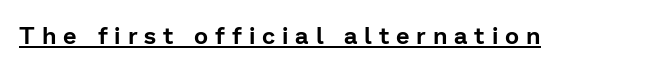
The image shows 24 px text type, upright; set unusually wide letter spacing (+0.29 em), underlined.
